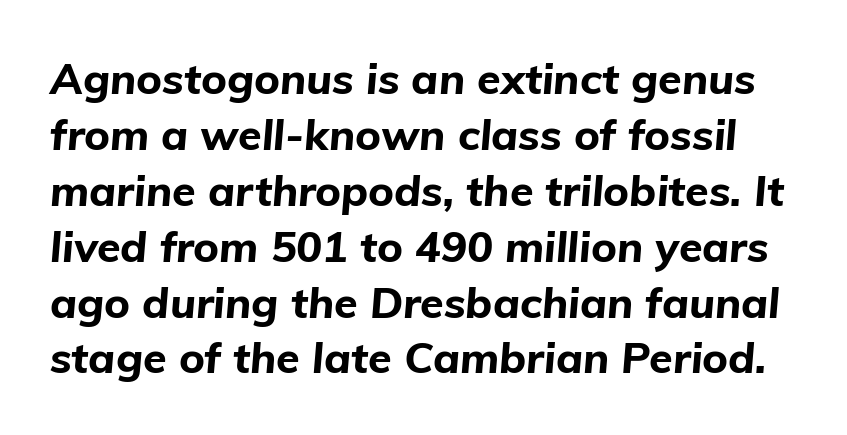
The gap between lines stays unmarked. Short note: letters normally spaced. Every letter is thick-stroked: bold, no question. These lines are rendered in a variable-pitch font.
